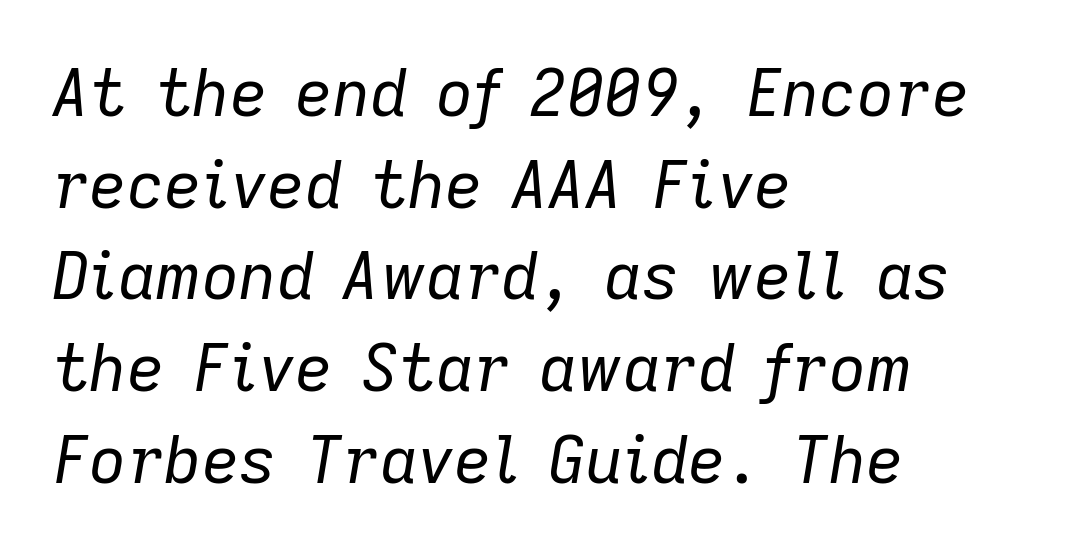
{"italic": "yes", "lean": "right", "slant_degrees": 9, "bold": "no", "weight": "regular", "width": "normal", "stroke_contrast": "low", "x_height": "medium", "monospaced": "no", "underline": "no", "align": "left", "line_spacing": "normal", "line_spacing_ratio": 1.41, "letter_spacing": "normal", "letter_spacing_em": 0.0, "glyph_px": 65}
